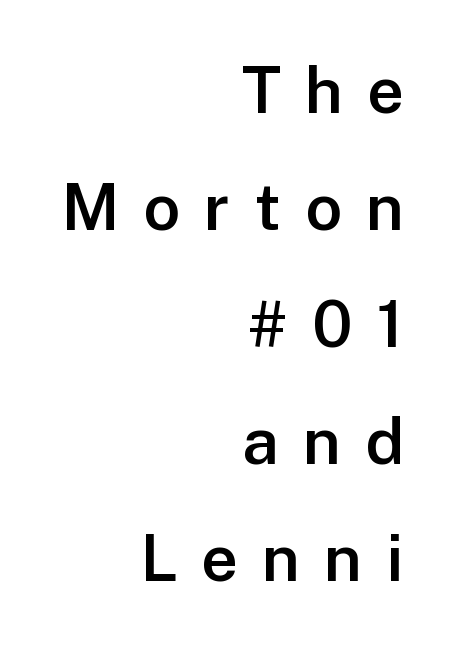
{"serif": "no", "italic": "no", "bold": "semi", "weight": "semibold", "width": "normal", "stroke_contrast": "low", "x_height": "medium", "monospaced": "no", "underline": "no", "align": "right", "line_spacing_ratio": 1.8, "letter_spacing": "wide", "letter_spacing_em": 0.37, "glyph_px": 65}
